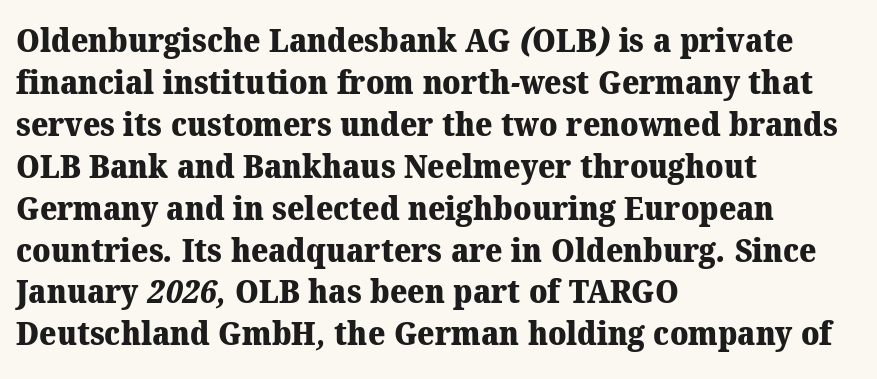
These words are printed bold, with thick strokes throughout. Any mark beneath the type? The region is blank. Do the characters align in a grid? No, the font is proportional. Letterform terminals end in serifs throughout the passage.
